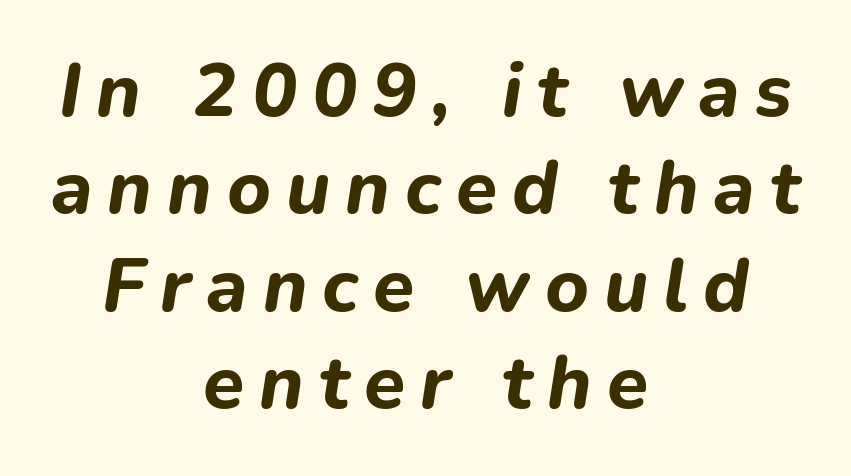
Designer's note — italics engaged. Each letter keeps its own natural width here, so spacing adapts to shape. Does the weight exceed regular? Yes, all the way to bold. A bare baseline throughout the passage. Tracking here is generous; glyphs stand well apart from one another. Centered paragraph, ragged on both sides.
